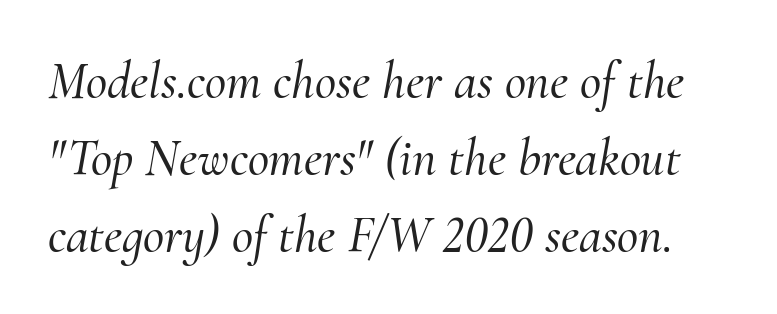
Q: Is the text italic (slanted)? A: Yes, it leans right by about 10 degrees.
Q: Is the typeface a serif or a sans-serif typeface? A: Serif.
Q: Is the text underlined? A: No.
Q: Is the spacing between letters normal or unusually wide? A: Normal.
Q: Is the spacing between lines tight, normal or loose? A: Normal.
Q: Width (condensed, normal, or wide)? A: Normal.
Q: Stroke contrast? A: Medium.
Q: x-height? A: Small.
Q: Monospaced? A: No.
